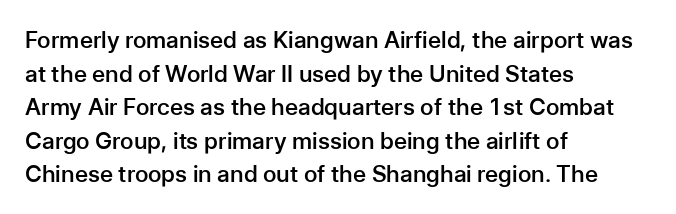
The image shows 23 px text type, upright; set left-aligned, normal line spacing (1.46x), normal letter spacing, not underlined.
